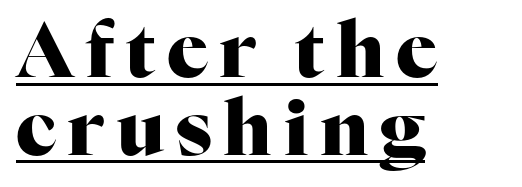
{"serif": "yes", "italic": "no", "bold": "yes", "weight": "heavy", "width": "normal", "stroke_contrast": "high", "x_height": "medium", "monospaced": "no", "underline": "yes", "align": "left", "line_spacing": "tight", "line_spacing_ratio": 1.02, "glyph_px": 76}
